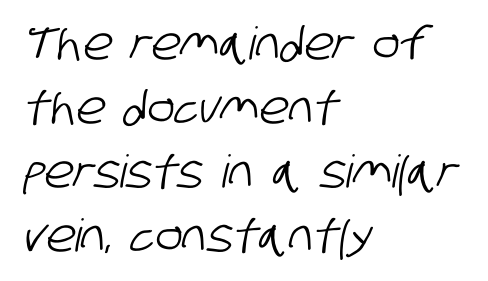
{"serif": "no", "width": "condensed", "stroke_contrast": "low", "x_height": "large", "monospaced": "no", "underline": "no", "align": "left", "line_spacing": "normal", "line_spacing_ratio": 1.42, "letter_spacing": "normal", "letter_spacing_em": 0.0, "glyph_px": 45}
